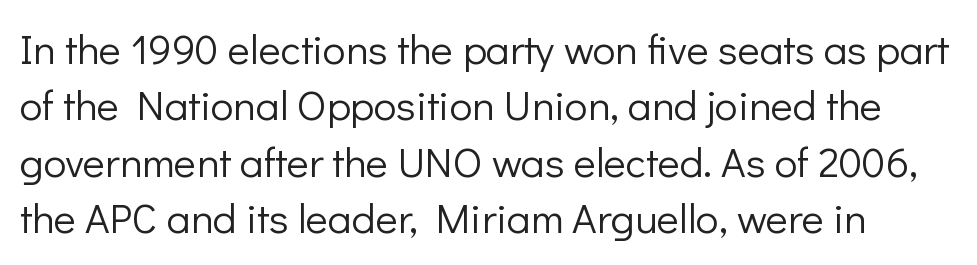
The face used here is proportionally spaced, like ordinary book or web type. The type family on display is of the sans-serif kind. There is no visible air inserted between adjacent glyphs. Posture: upright roman. A light-to-regular cut is what we see here. Lines of text with bare space underneath.
